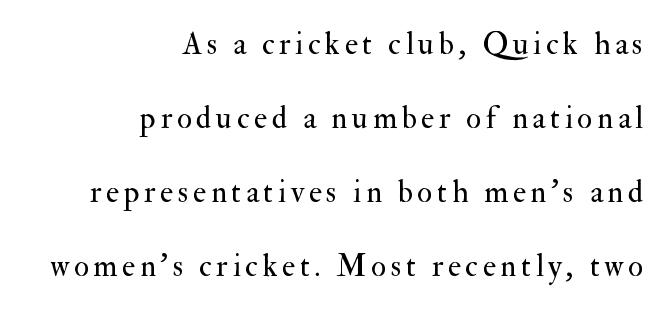
Q: Is the text bold? A: No.
Q: Is the text italic (slanted)? A: No, it is upright.
Q: Is the typeface a serif or a sans-serif typeface? A: Serif.
Q: Is the text underlined? A: No.
Q: How is the paragraph aligned? A: Right-aligned.
Q: Is the spacing between lines tight, normal or loose? A: Loose.
Q: Width (condensed, normal, or wide)? A: Normal.
Q: Stroke contrast? A: Medium.
Q: x-height? A: Small.
Q: Monospaced? A: No.
